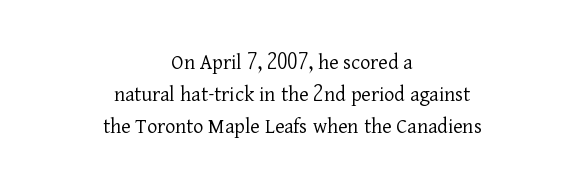
The image shows 22 px text type, upright; set centered, normal line spacing (1.45x), normal letter spacing, not underlined.
